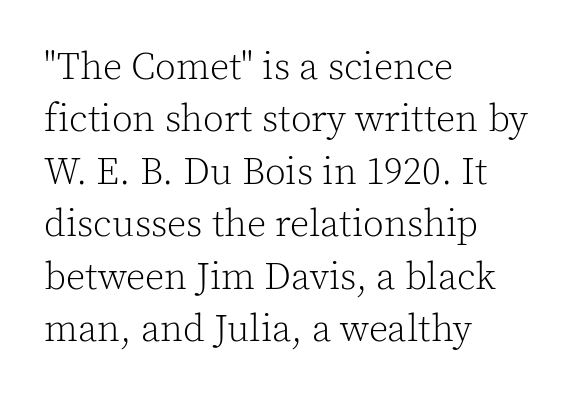
Tracking here is standard; glyphs follow each other at the usual distance. The typography opts for an upright posture over an oblique one. The typeface chosen for these lines features serifs. Baseline-to-baseline distance is the conventional proportion of letter height. Heaviness? Minimal to ordinary, like unemphasized prose.
